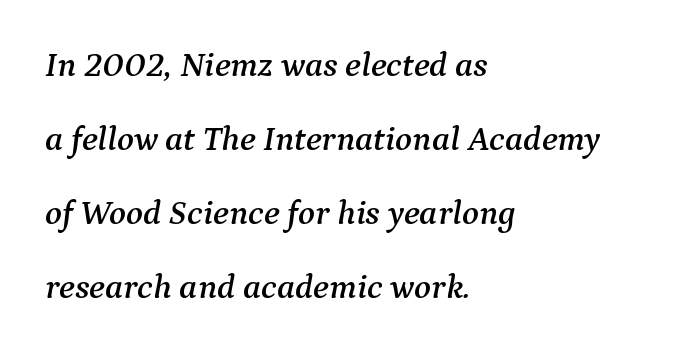
Q: Is the text italic (slanted)? A: Yes, it leans right by about 9 degrees.
Q: Is the typeface a serif or a sans-serif typeface? A: Serif.
Q: Is the text underlined? A: No.
Q: How is the paragraph aligned? A: Left-aligned.
Q: Is the spacing between letters normal or unusually wide? A: Normal.
Q: Is the spacing between lines tight, normal or loose? A: Loose.
Q: Width (condensed, normal, or wide)? A: Normal.
Q: Stroke contrast? A: Medium.
Q: x-height? A: Medium.
Q: Monospaced? A: No.
